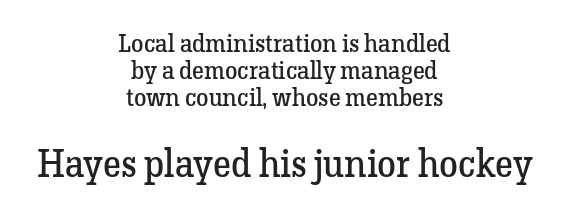
{"serif": "yes", "italic": "no", "bold": "no", "weight": "regular", "width": "normal", "stroke_contrast": "low", "x_height": "medium", "monospaced": "no", "underline": "no", "align": "center", "line_spacing": "tight", "line_spacing_ratio": 1.09, "letter_spacing": "normal", "letter_spacing_em": 0.0, "larger_block": "second", "size_ratio": 1.52, "glyph_px": 38}
